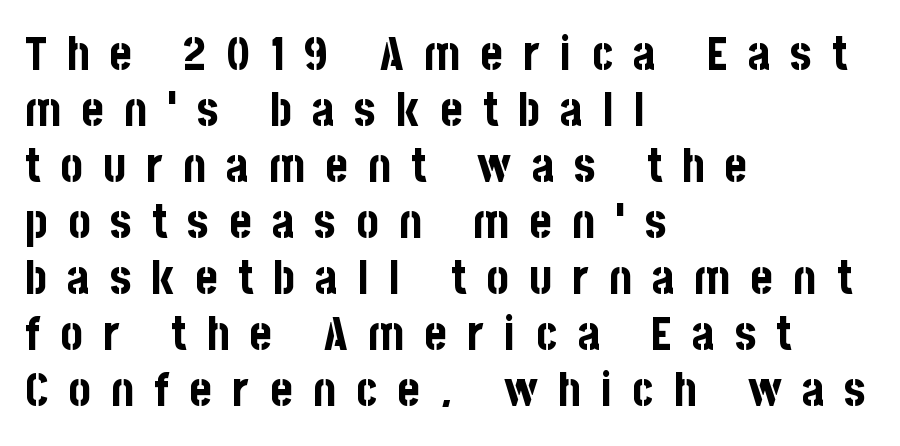
Q: Is the text bold? A: Yes.
Q: Is the text italic (slanted)? A: No, it is upright.
Q: Is the typeface a serif or a sans-serif typeface? A: Sans-serif.
Q: Is the text underlined? A: No.
Q: How is the paragraph aligned? A: Left-aligned.
Q: Is the spacing between letters normal or unusually wide? A: Unusually wide.
Q: Width (condensed, normal, or wide)? A: Condensed.
Q: Stroke contrast? A: Low.
Q: x-height? A: Large.
Q: Monospaced? A: No.
